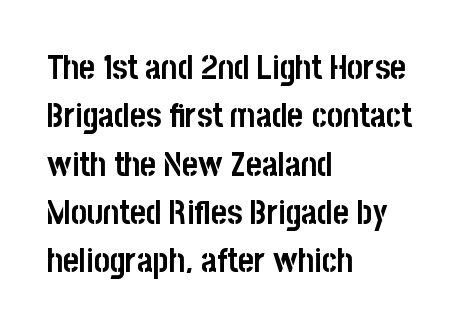
Q: Is the text bold? A: Yes.
Q: Is the text italic (slanted)? A: No, it is upright.
Q: Is the typeface a serif or a sans-serif typeface? A: Sans-serif.
Q: Is the text underlined? A: No.
Q: How is the paragraph aligned? A: Left-aligned.
Q: Is the spacing between letters normal or unusually wide? A: Normal.
Q: Is the spacing between lines tight, normal or loose? A: Normal.
Q: Width (condensed, normal, or wide)? A: Condensed.
Q: Stroke contrast? A: Low.
Q: x-height? A: Large.
Q: Monospaced? A: No.
